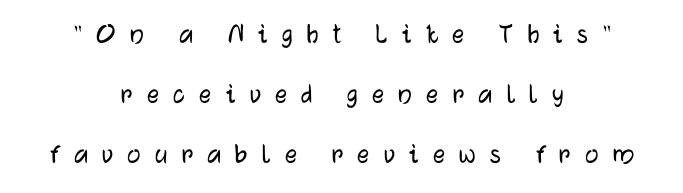
Q: Is the text italic (slanted)? A: No, it is upright.
Q: Is the typeface a serif or a sans-serif typeface? A: Sans-serif.
Q: Is the text underlined? A: No.
Q: How is the paragraph aligned? A: Centered.
Q: Is the spacing between letters normal or unusually wide? A: Unusually wide.
Q: Is the spacing between lines tight, normal or loose? A: Loose.
Q: Width (condensed, normal, or wide)? A: Normal.
Q: Stroke contrast? A: Low.
Q: x-height? A: Medium.
Q: Monospaced? A: No.
